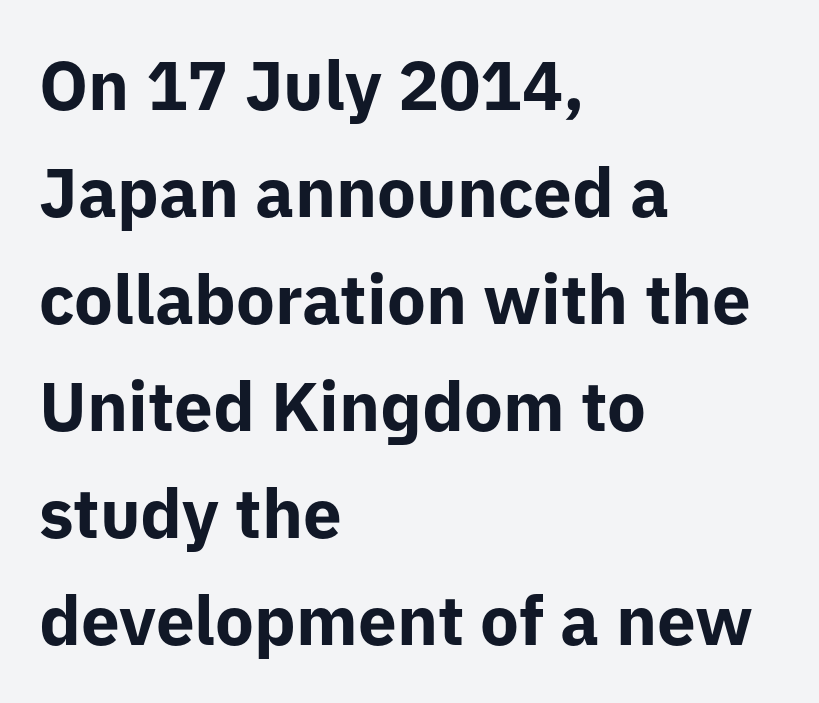
{"serif": "no", "italic": "no", "bold": "yes", "weight": "bold", "width": "normal", "stroke_contrast": "low", "x_height": "medium", "monospaced": "no", "underline": "no", "align": "left", "line_spacing": "normal", "line_spacing_ratio": 1.55, "letter_spacing": "normal", "letter_spacing_em": 0.0, "glyph_px": 69}
